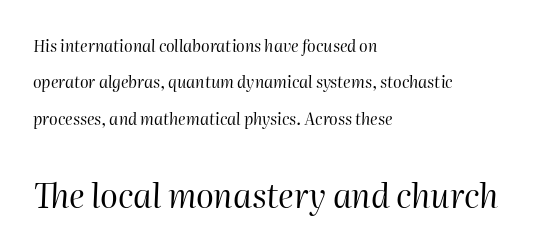
The image shows 33 px regular-weight type, italic (leaning right); set left-aligned, loose line spacing (2.28x), normal letter spacing, not underlined; the second (bottom) block is 2.06x larger; high stroke contrast and a medium x-height.
